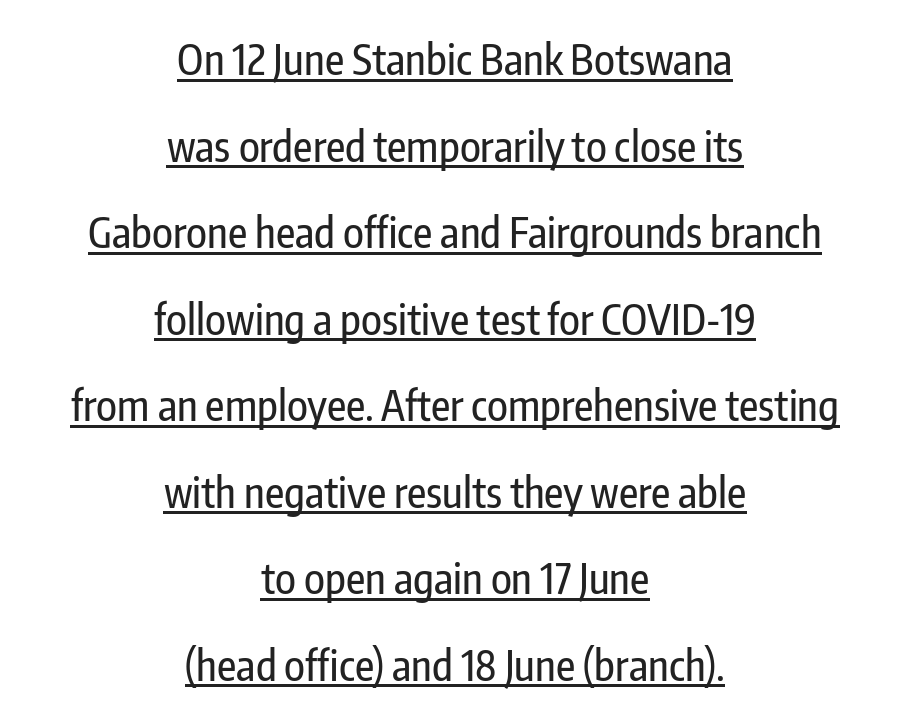
The image shows 42 px condensed sans-serif type, upright; set centered, loose line spacing (2.06x), normal letter spacing, underlined; low stroke contrast and a medium x-height.
